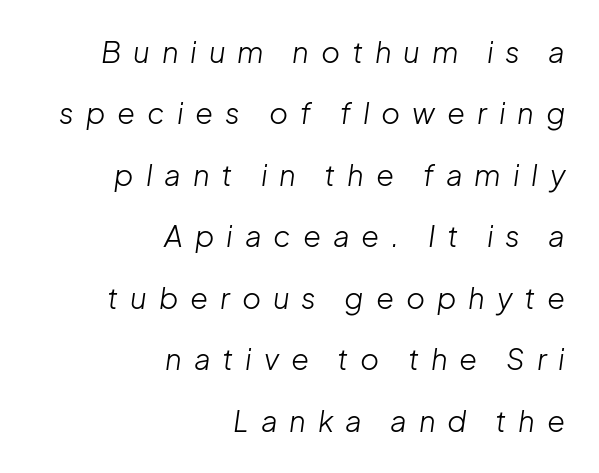
Q: Is the text bold? A: No.
Q: Is the text italic (slanted)? A: Yes, it leans right by about 8 degrees.
Q: Is the text underlined? A: No.
Q: How is the paragraph aligned? A: Right-aligned.
Q: Is the spacing between letters normal or unusually wide? A: Unusually wide.
Q: Is the spacing between lines tight, normal or loose? A: Loose.
Q: Width (condensed, normal, or wide)? A: Normal.
Q: Stroke contrast? A: Low.
Q: x-height? A: Medium.
Q: Monospaced? A: No.
